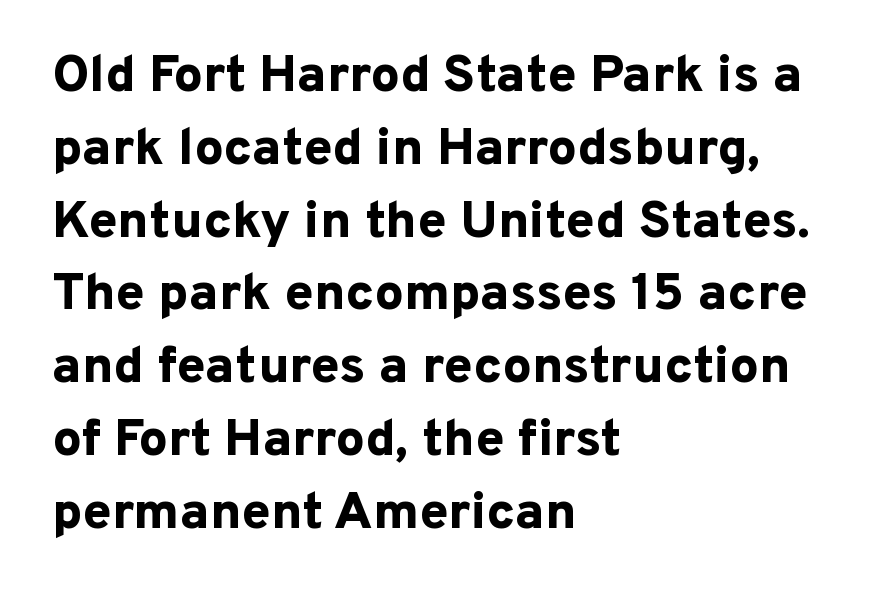
All the whitespace from short lines collects on the right. A typesetter would call this proportional, since set widths differ per character. Is there much room between lines? A standard amount, neither cramped nor airy. Compared with typical body copy, the letter spacing here is the same. Every stem runs plumb, perpendicular to the baseline. These lines carry a lot of weight — the face is fully bold.
